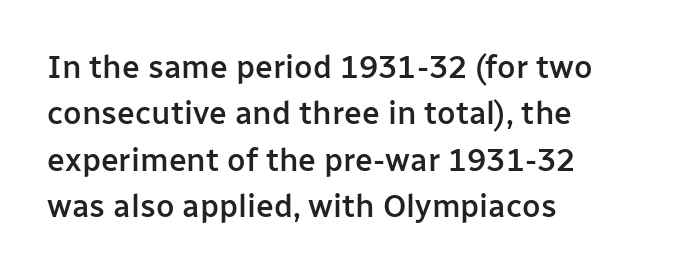
Q: Is the text bold? A: Semi-bold.
Q: Is the text italic (slanted)? A: No, it is upright.
Q: Is the typeface a serif or a sans-serif typeface? A: Sans-serif.
Q: Is the text underlined? A: No.
Q: How is the paragraph aligned? A: Left-aligned.
Q: Is the spacing between letters normal or unusually wide? A: Normal.
Q: Is the spacing between lines tight, normal or loose? A: Normal.
Q: Width (condensed, normal, or wide)? A: Normal.
Q: Stroke contrast? A: Low.
Q: x-height? A: Medium.
Q: Monospaced? A: No.
